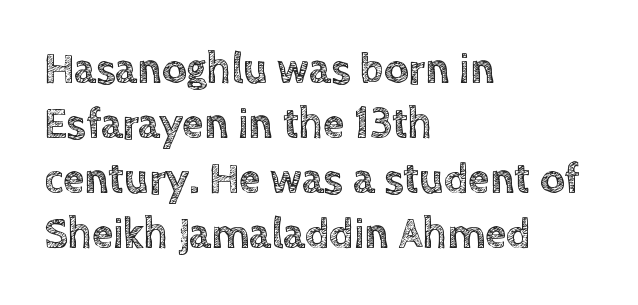
Does the lettering tilt? It doesn't — this is upright. Interline gaps are of average width in this sample. Looks like regular typesetting: each glyph gets only the width it needs. Compared with typical body copy, the letter spacing here is the same. The string is rendered with underlining switched off. The rendering anchors every line to the left-hand side.
